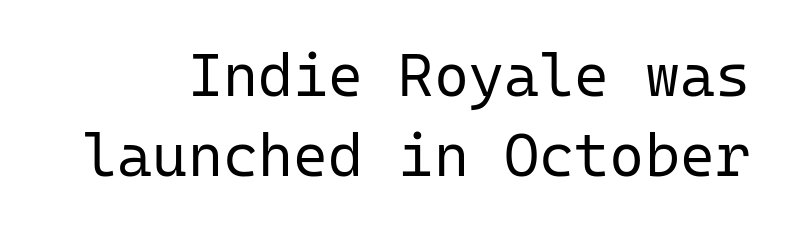
Q: Is the text bold? A: No.
Q: Is the text italic (slanted)? A: No, it is upright.
Q: Is the typeface a serif or a sans-serif typeface? A: Sans-serif.
Q: Is the text underlined? A: No.
Q: Is the spacing between letters normal or unusually wide? A: Normal.
Q: Is the spacing between lines tight, normal or loose? A: Normal.
Q: Width (condensed, normal, or wide)? A: Normal.
Q: Stroke contrast? A: Low.
Q: x-height? A: Medium.
Q: Monospaced? A: Yes.
